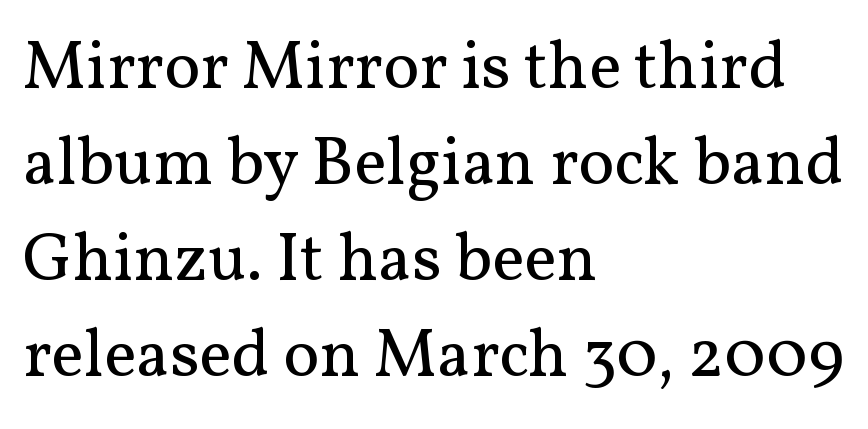
Q: Is the text bold? A: No.
Q: Is the text italic (slanted)? A: No, it is upright.
Q: Is the typeface a serif or a sans-serif typeface? A: Serif.
Q: Is the text underlined? A: No.
Q: How is the paragraph aligned? A: Left-aligned.
Q: Is the spacing between letters normal or unusually wide? A: Normal.
Q: Is the spacing between lines tight, normal or loose? A: Normal.
Q: Width (condensed, normal, or wide)? A: Normal.
Q: Stroke contrast? A: Medium.
Q: x-height? A: Medium.
Q: Monospaced? A: No.
